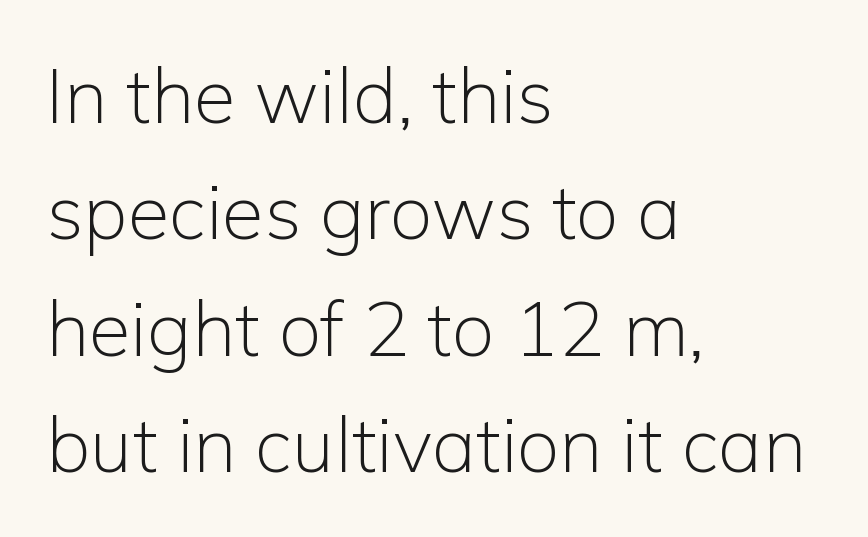
{"serif": "no", "italic": "no", "bold": "no", "weight": "light", "width": "normal", "stroke_contrast": "low", "x_height": "medium", "monospaced": "no", "underline": "no", "align": "left", "line_spacing": "normal", "line_spacing_ratio": 1.53, "letter_spacing": "normal", "letter_spacing_em": 0.0, "glyph_px": 76}
